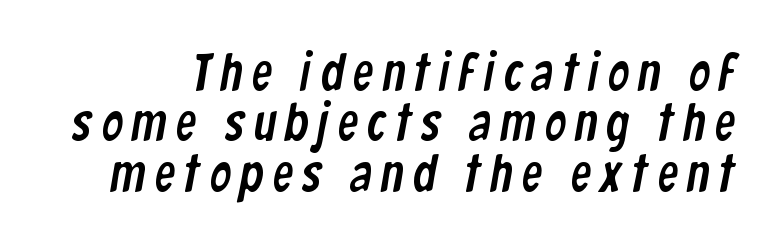
{"serif": "no", "width": "condensed", "stroke_contrast": "low", "x_height": "medium", "monospaced": "no", "underline": "no", "line_spacing": "tight", "line_spacing_ratio": 0.97, "glyph_px": 52}
